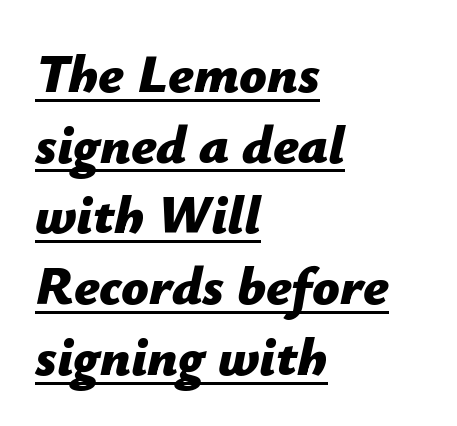
Quick note: italic. These lines are rendered in a variable-pitch font. Thick stems and heavy bowls — unmistakably bold. The setting favours the left margin, as ordinary paragraphs usually do.
